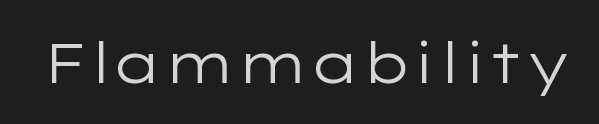
The image shows 56 px regular-weight, wide sans-serif type, upright; set normal letter spacing, not underlined; low stroke contrast and a medium x-height.
